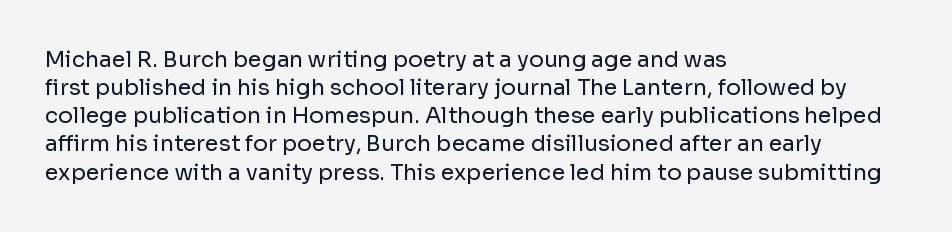
Normally led — the rows are evenly, conventionally spaced. Underlining? Definitely not there. The axis of the letterforms is exactly vertical. The passage is arranged the way most books set body copy — flush left. Default kerning and tracking; the words read as compact shapes.
